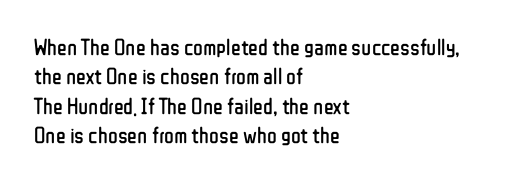
The image shows 23 px text type, upright; set left-aligned, normal line spacing (1.28x), normal letter spacing, not underlined.
